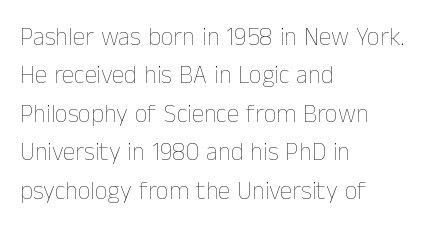
The image shows 25 px text type, upright; set left-aligned, normal line spacing (1.54x), normal letter spacing, not underlined.
